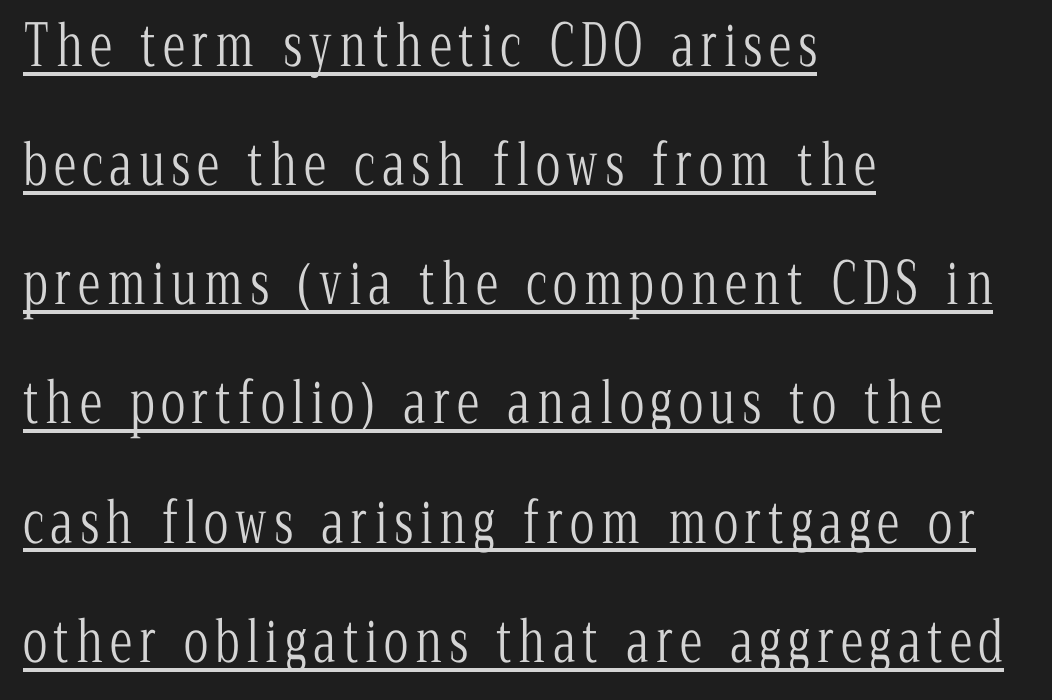
Q: Is the text bold? A: No.
Q: Is the text italic (slanted)? A: No, it is upright.
Q: Is the typeface a serif or a sans-serif typeface? A: Serif.
Q: Is the text underlined? A: Yes.
Q: How is the paragraph aligned? A: Left-aligned.
Q: Is the spacing between lines tight, normal or loose? A: Loose.
Q: Width (condensed, normal, or wide)? A: Condensed.
Q: Stroke contrast? A: Low.
Q: x-height? A: Medium.
Q: Monospaced? A: No.
